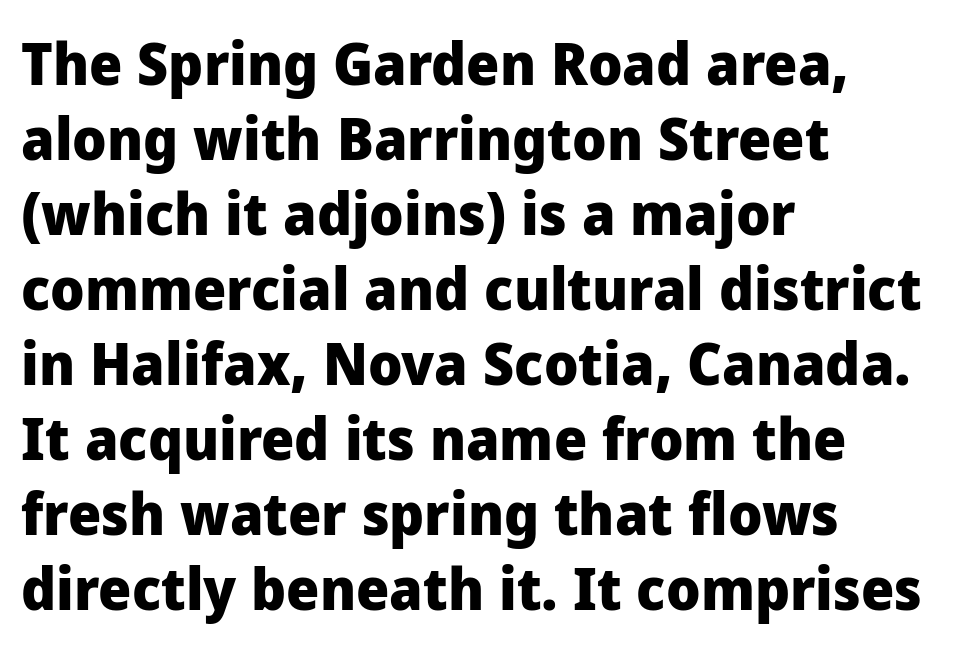
Q: Is the text bold? A: Yes.
Q: Is the text italic (slanted)? A: No, it is upright.
Q: Is the typeface a serif or a sans-serif typeface? A: Sans-serif.
Q: Is the text underlined? A: No.
Q: How is the paragraph aligned? A: Left-aligned.
Q: Is the spacing between letters normal or unusually wide? A: Normal.
Q: Is the spacing between lines tight, normal or loose? A: Normal.
Q: Width (condensed, normal, or wide)? A: Normal.
Q: Stroke contrast? A: Low.
Q: x-height? A: Medium.
Q: Monospaced? A: No.
